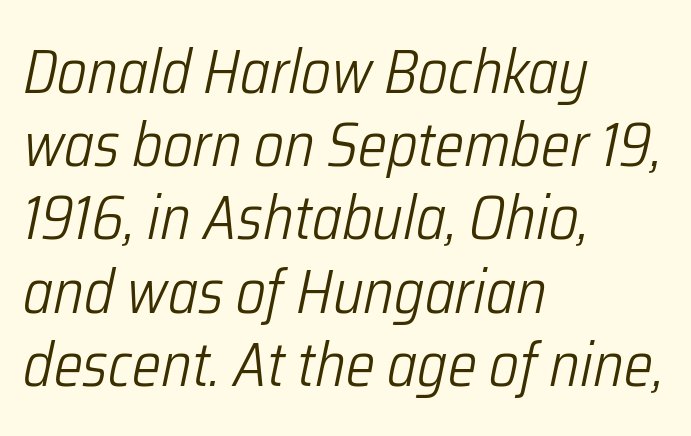
{"italic": "yes", "lean": "right", "slant_degrees": 12, "bold": "no", "weight": "light", "width": "condensed", "stroke_contrast": "low", "x_height": "medium", "monospaced": "no", "underline": "no", "align": "left", "line_spacing_ratio": 1.2, "letter_spacing": "normal", "letter_spacing_em": 0.0, "glyph_px": 61}
